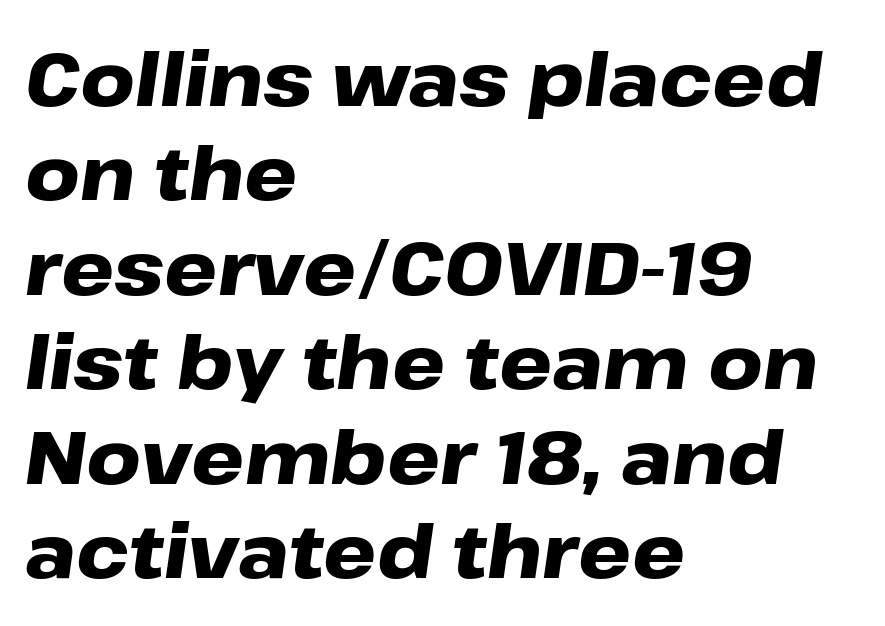
One-word summary of the alignment: left. A full-strength bold gives these letters their thick strokes. Spacing verdict: proportional, widths tailored to each character. Regular leading. Underline: absent. Between one letter and the next there's only the usual sliver of space.
